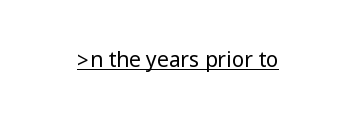
{"italic": "no", "bold": "no", "underline": "yes", "letter_spacing": "normal", "letter_spacing_em": 0.0, "glyph_px": 21}
